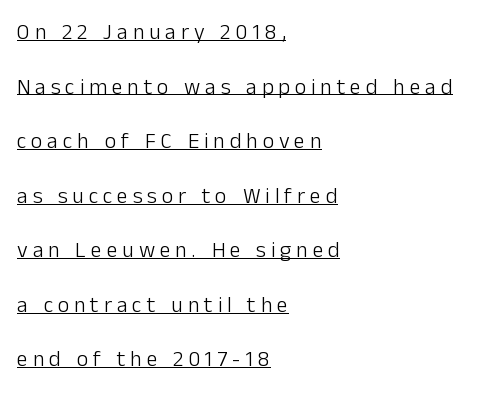
The letters are spread apart with noticeably loose tracking. The rendering uses a large line-height, opening up the rows. This rendering features underlined lettering. The letters stand straight up with perfectly vertical stems.
